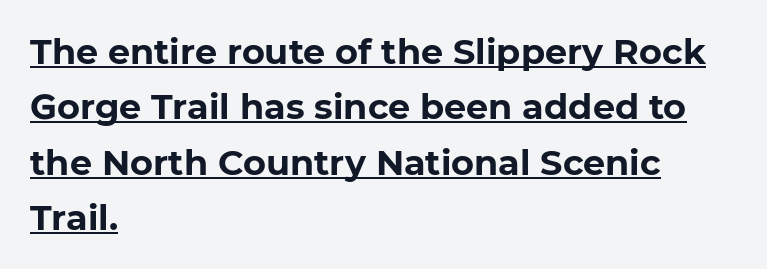
The image shows 35 px bold sans-serif type; set left-aligned, normal line spacing (1.58x), normal letter spacing, underlined; low stroke contrast and a medium x-height.
